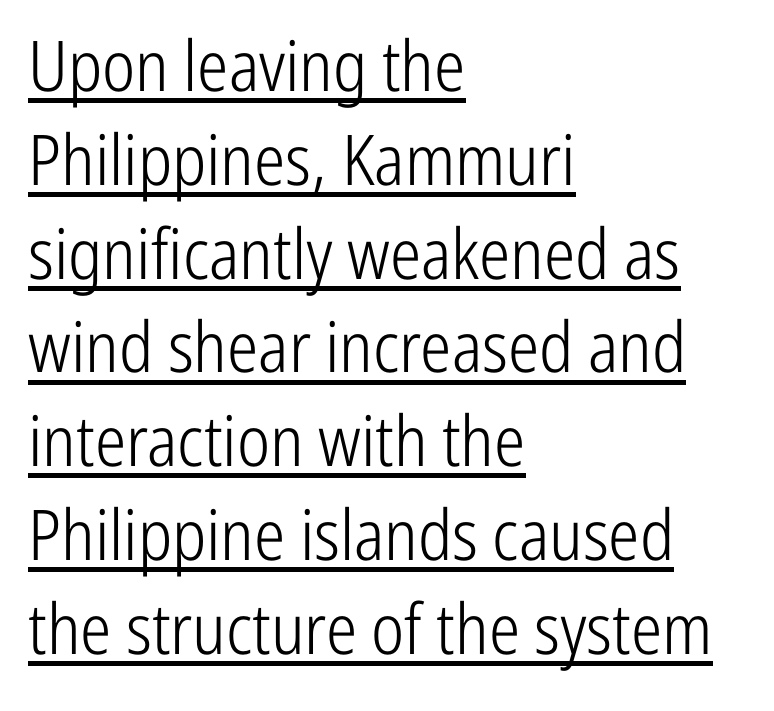
Q: Is the text bold? A: No.
Q: Is the text italic (slanted)? A: No, it is upright.
Q: Is the typeface a serif or a sans-serif typeface? A: Sans-serif.
Q: Is the text underlined? A: Yes.
Q: How is the paragraph aligned? A: Left-aligned.
Q: Is the spacing between letters normal or unusually wide? A: Normal.
Q: Is the spacing between lines tight, normal or loose? A: Normal.
Q: Width (condensed, normal, or wide)? A: Condensed.
Q: Stroke contrast? A: Low.
Q: x-height? A: Medium.
Q: Monospaced? A: No.
